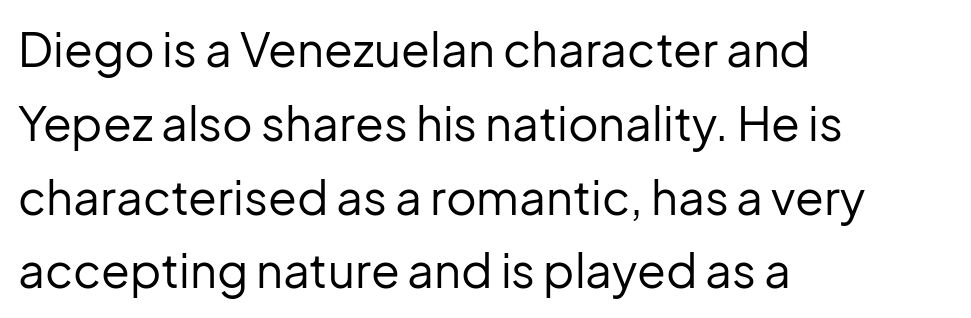
The image shows 47 px regular-weight sans-serif type, upright; set left-aligned, normal line spacing (1.57x), normal letter spacing, not underlined; low stroke contrast and a medium x-height.
